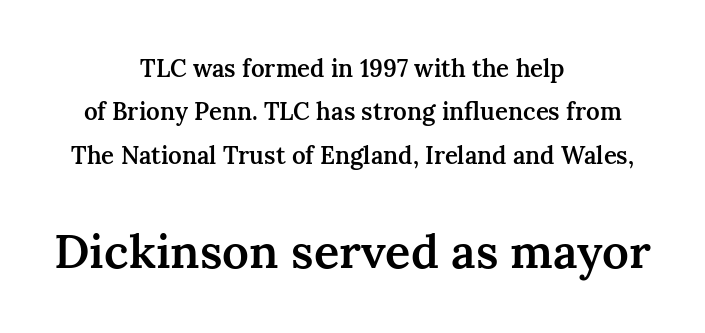
Q: Is the text bold? A: Semi-bold.
Q: Is the text italic (slanted)? A: No, it is upright.
Q: Is the typeface a serif or a sans-serif typeface? A: Serif.
Q: Is the text underlined? A: No.
Q: How is the paragraph aligned? A: Centered.
Q: Is the spacing between letters normal or unusually wide? A: Normal.
Q: Which block of text is set in a larger size, the first (top) or the second (bottom)? A: The second (bottom) one.
Q: Width (condensed, normal, or wide)? A: Normal.
Q: Stroke contrast? A: Medium.
Q: x-height? A: Medium.
Q: Monospaced? A: No.
